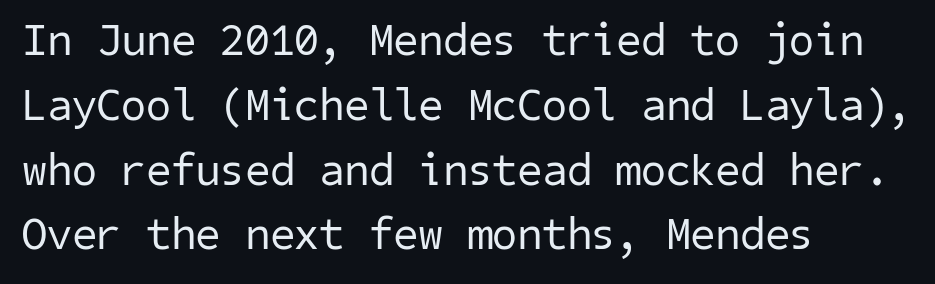
Q: Is the text bold? A: No.
Q: Is the typeface a serif or a sans-serif typeface? A: Sans-serif.
Q: Is the text underlined? A: No.
Q: How is the paragraph aligned? A: Left-aligned.
Q: Is the spacing between letters normal or unusually wide? A: Normal.
Q: Is the spacing between lines tight, normal or loose? A: Normal.
Q: Width (condensed, normal, or wide)? A: Normal.
Q: Stroke contrast? A: Low.
Q: x-height? A: Medium.
